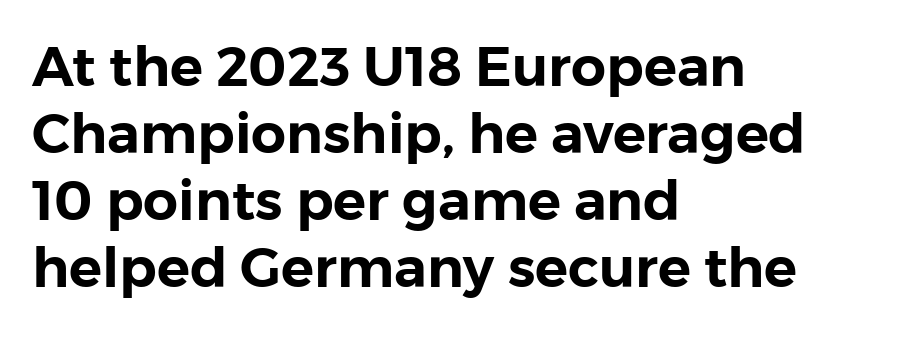
Q: Is the text italic (slanted)? A: No, it is upright.
Q: Is the typeface a serif or a sans-serif typeface? A: Sans-serif.
Q: Is the text underlined? A: No.
Q: How is the paragraph aligned? A: Left-aligned.
Q: Is the spacing between letters normal or unusually wide? A: Normal.
Q: Width (condensed, normal, or wide)? A: Normal.
Q: Stroke contrast? A: Low.
Q: x-height? A: Medium.
Q: Monospaced? A: No.
